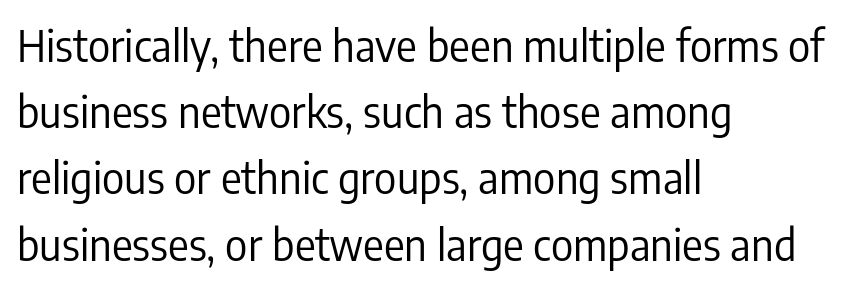
Short note: letters normally spaced. Every row of glyphs begins at an identical x-position on the left. Descenders are the only things crossing below the line. Font category for this specimen: sans-serif. Stems and bowls with no extra thickness — not bold.
